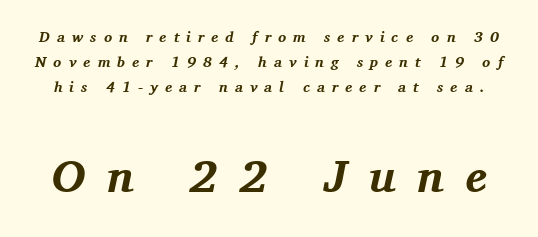
The image shows 46 px bold serif type, italic (leaning right); set normal line spacing (1.67x), unusually wide letter spacing (+0.47 em), not underlined; the second (bottom) block is 3.07x larger; medium stroke contrast and a medium x-height.
